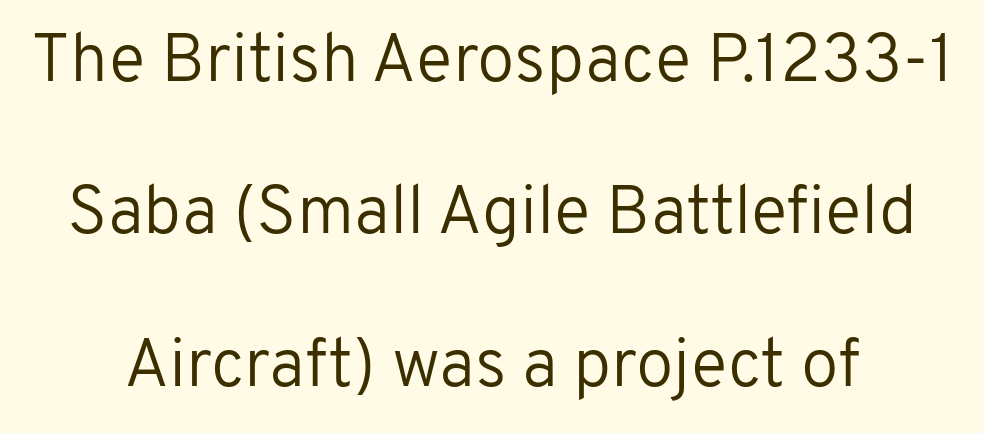
{"serif": "no", "italic": "no", "bold": "no", "weight": "regular", "width": "normal", "stroke_contrast": "low", "x_height": "medium", "monospaced": "no", "underline": "no", "align": "center", "line_spacing": "loose", "line_spacing_ratio": 2.24, "letter_spacing": "normal", "letter_spacing_em": 0.0, "glyph_px": 68}
